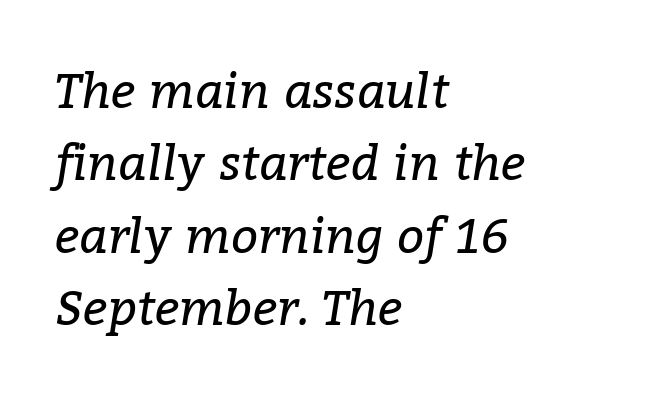
The image shows 48 px regular-weight serif type, italic (leaning right); set left-aligned, normal line spacing (1.51x), normal letter spacing, not underlined; low stroke contrast and a medium x-height.
